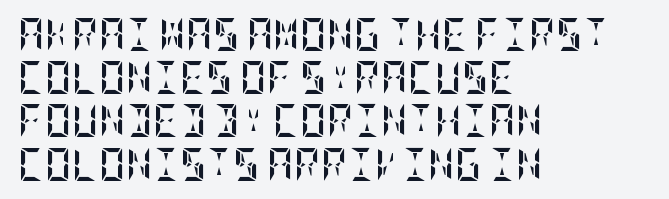
{"italic": "no", "bold": "yes", "weight": "semibold", "width": "condensed", "stroke_contrast": "low", "x_height": "large", "underline": "no", "align": "left", "line_spacing": "normal", "line_spacing_ratio": 1.31, "letter_spacing": "normal", "letter_spacing_em": 0.0, "glyph_px": 33}
